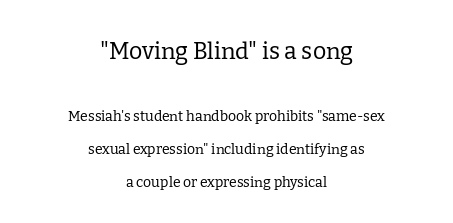
The image shows 23 px text type, upright; set centered, loose line spacing (2.36x), normal letter spacing, not underlined; the first (top) block is 1.64x larger.
